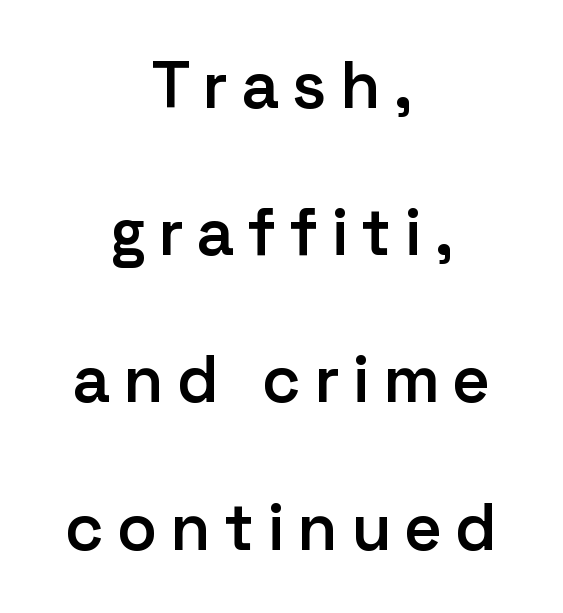
Spacing between characters has been opened up far beyond the box default. The font is running at a semibold setting, under full bold. Check where the strokes stop: nothing finishes them off — pure sans. Typeset on center — no edge is straight. Each letter keeps its own natural width here, so spacing adapts to shape.
